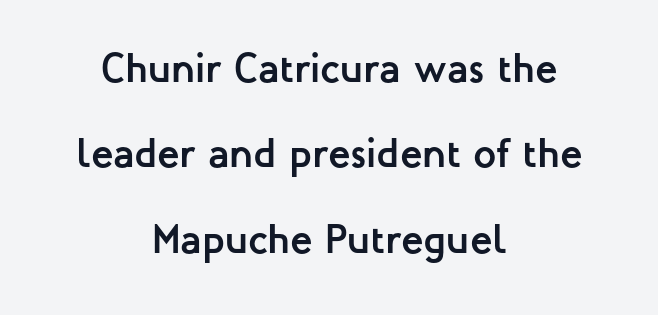
The image shows 41 px semibold sans-serif type, upright; set centered, loose line spacing (2.08x), normal letter spacing, not underlined; low stroke contrast and a medium x-height.
